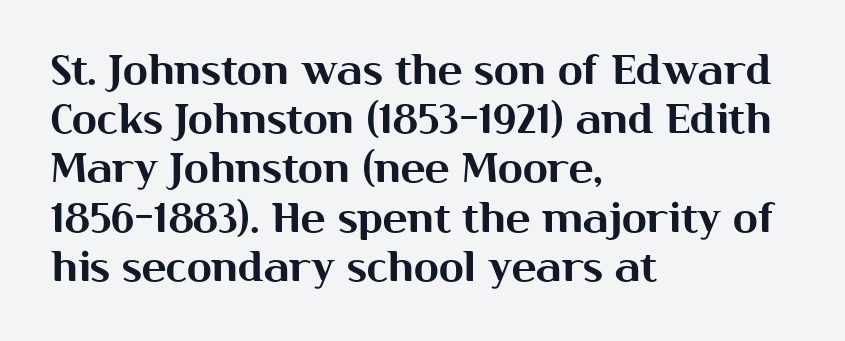
The image shows 41 px sans-serif type, upright; set left-aligned, line spacing 1.2x, normal letter spacing, not underlined; medium stroke contrast and a medium x-height.
